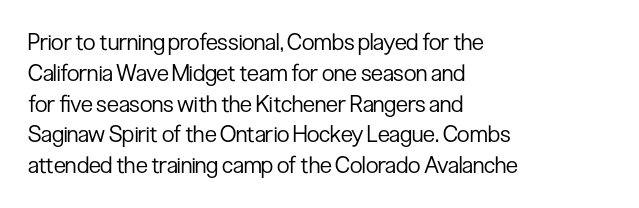
{"italic": "no", "bold": "no", "underline": "no", "align": "left", "line_spacing": "normal", "line_spacing_ratio": 1.34, "letter_spacing": "normal", "letter_spacing_em": 0.0, "glyph_px": 23}
